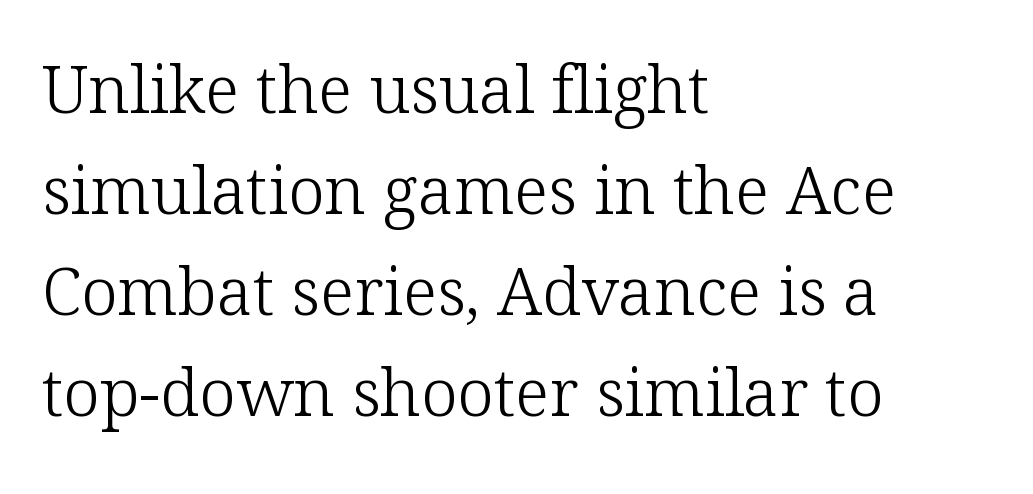
The image shows 66 px light serif type, upright; set left-aligned, normal line spacing (1.53x), normal letter spacing, not underlined; low stroke contrast and a medium x-height.
